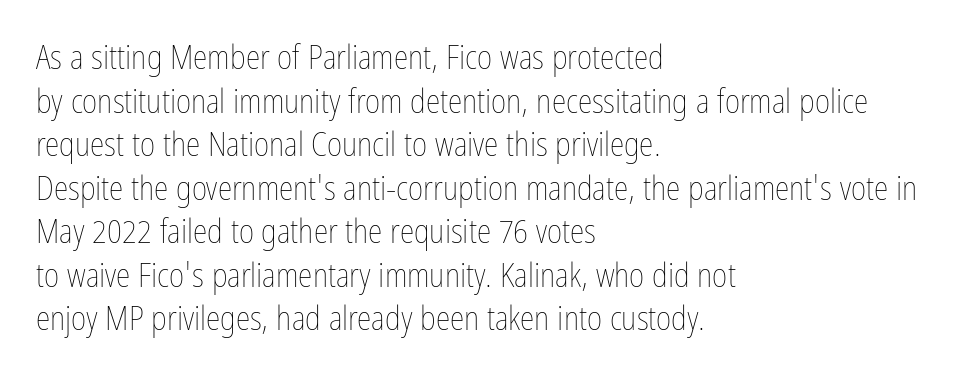
The image shows 33 px thin, condensed type, upright; set left-aligned, normal line spacing (1.32x), normal letter spacing, not underlined; low stroke contrast and a medium x-height.
